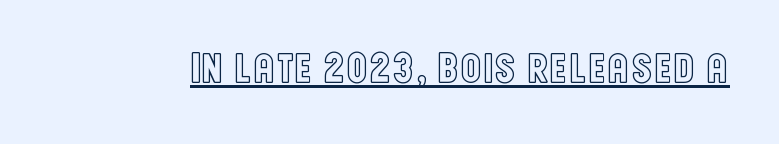
The image shows 43 px condensed type, upright; set normal letter spacing, underlined; a large x-height.
